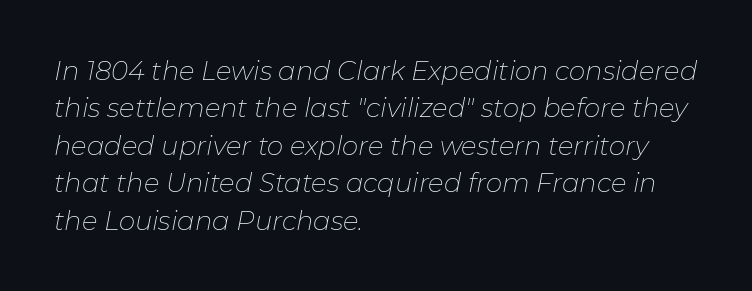
The space directly below the letters is spotless. The paragraph has a hard left edge and a soft right edge. How are the letters spaced? Ordinarily, with no added tracking. In terms of leading, this rendering sits right in the middle.
